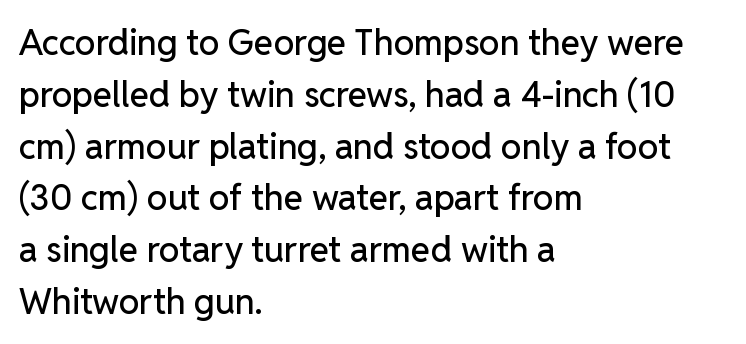
The image shows 35 px sans-serif type, upright; set left-aligned, normal line spacing (1.48x), normal letter spacing, not underlined; low stroke contrast and a medium x-height.
